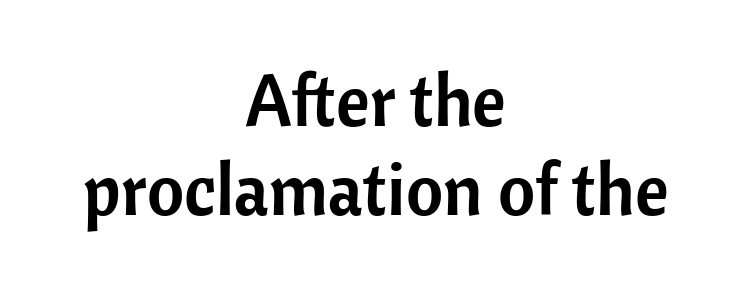
A typesetter would label this face a sans. The line texture is even and compact thanks to regular tracking. Nobody drew a line under any word here. This sample has the flowing, uneven cadence of proportional lettering. A centered setting, common on invitations and titles, is used for this passage. This sample uses an upright cut, with every glyph sitting square on the baseline.
